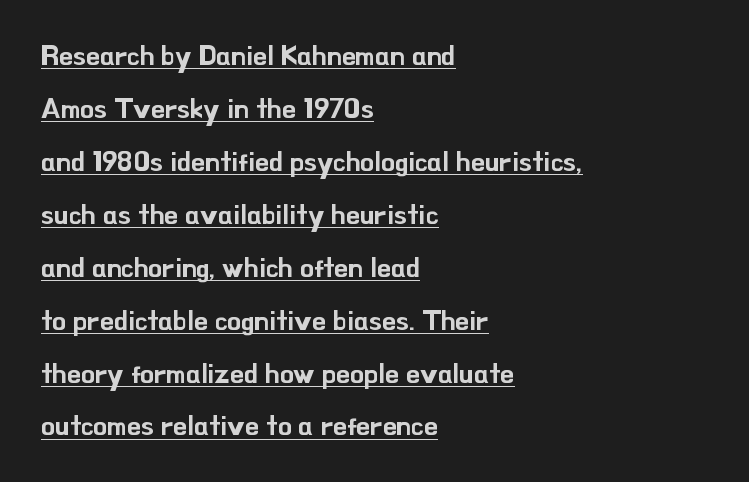
Letterform terminals end flat and unadorned throughout the passage. Leftover space on each line is placed entirely after the last word. Letter spacing: default. Do the letters lean? They stand straight.
